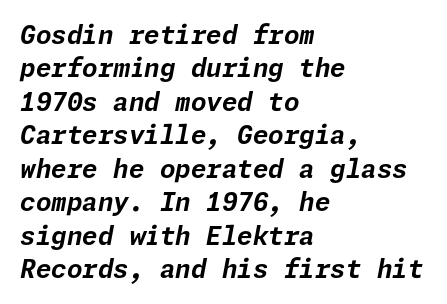
The image shows 25 px bold type, italic (leaning right); set left-aligned, normal line spacing (1.34x), normal letter spacing, not underlined.
